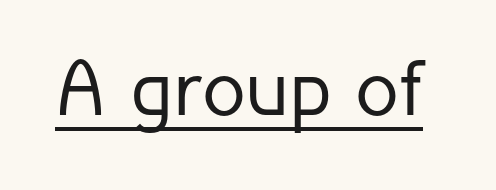
Unbolded letterforms with no extra heft. The typesetter has applied underlining to the passage shown. Characters follow at the spacing the type designer built in. These lines are composed in type without serifs.
